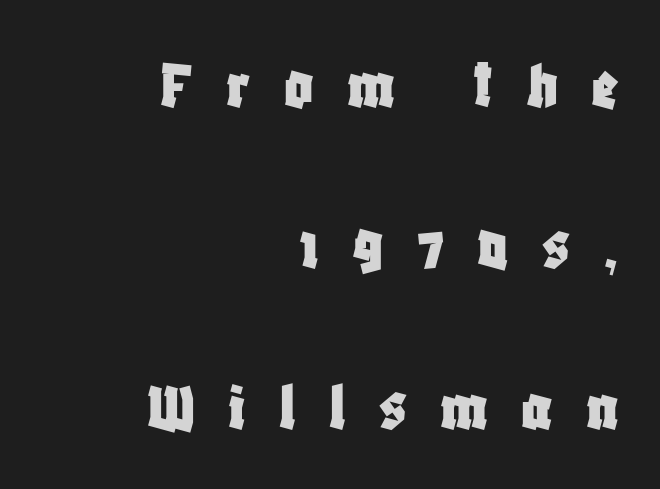
The image shows 71 px condensed sans-serif type, upright; set right-aligned, loose line spacing (2.27x), unusually wide letter spacing (+0.47 em), not underlined; low stroke contrast and a large x-height.
